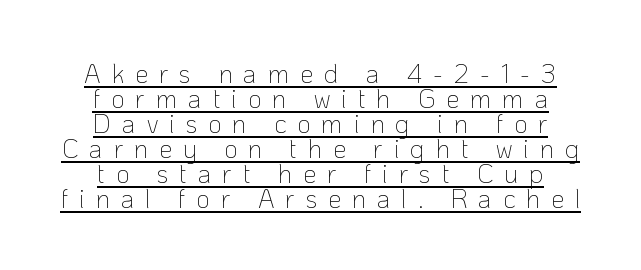
{"italic": "no", "bold": "no", "underline": "yes", "line_spacing": "tight", "line_spacing_ratio": 0.96, "letter_spacing": "wide", "letter_spacing_em": 0.42, "glyph_px": 26}
